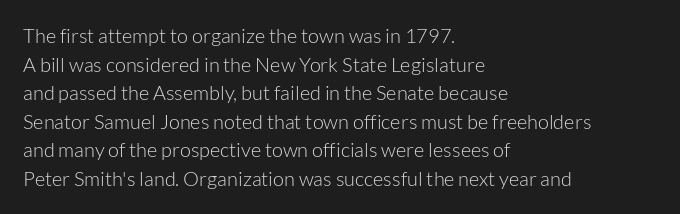
Honestly, the letter spacing is just normal — you wouldn't notice it. Every row of glyphs begins at an identical x-position on the left. The lettering holds an erect, upright posture throughout. A typesetter would call this leading conventional body-copy spacing.
